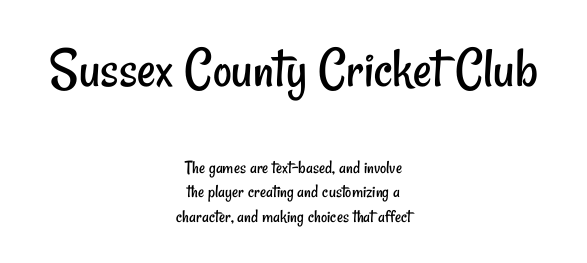
{"serif": "no", "bold": "no", "weight": "regular", "width": "condensed", "stroke_contrast": "low", "x_height": "small", "monospaced": "no", "underline": "no", "align": "center", "line_spacing": "normal", "line_spacing_ratio": 1.3, "letter_spacing": "normal", "letter_spacing_em": 0.0, "larger_block": "first", "size_ratio": 3.05, "glyph_px": 58}
